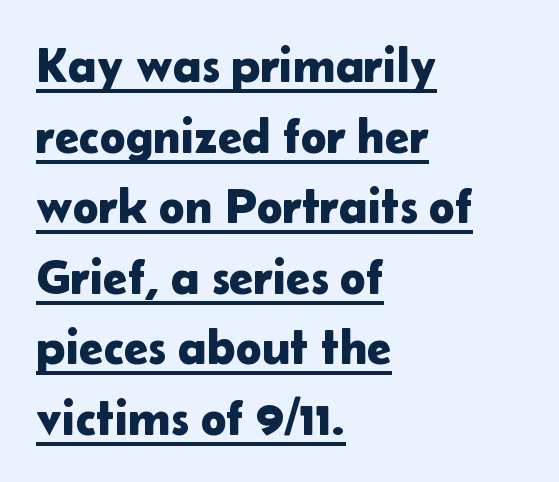
Every stem runs plumb, perpendicular to the baseline. What decoration does the sample have? An underline. Standard letterfit; no display-style spreading of the glyphs. Caption: multi-line text, flush left, ragged right. Vertical spacing — default. Varying glyph widths throughout — classic text-font behaviour.
